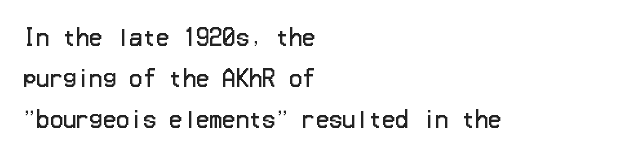
This rendering features lettering with no underline. Line starts are locked; line ends wander. Weight: not bold — regular or lighter. The letters stand upright; this is a roman face.
